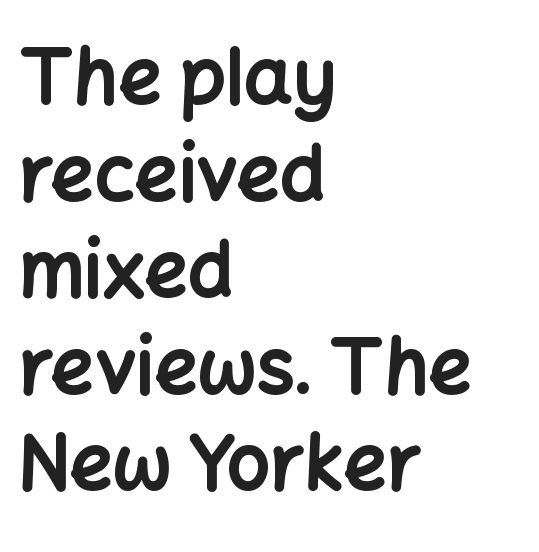
The image shows 76 px bold sans-serif type, upright; set left-aligned, normal line spacing (1.27x), normal letter spacing, not underlined; low stroke contrast and a medium x-height.
